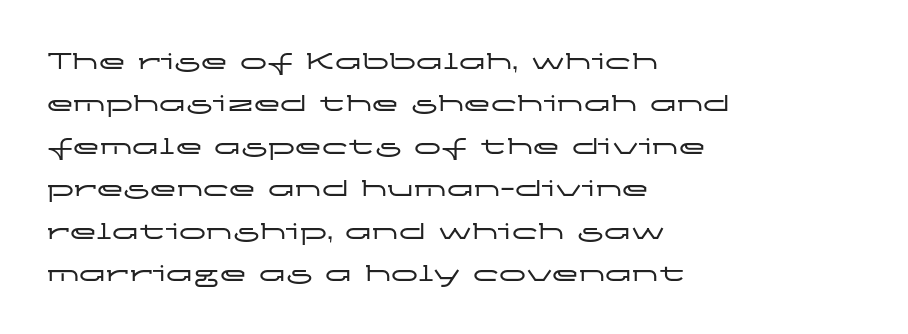
{"italic": "no", "underline": "no", "align": "left", "line_spacing": "normal", "line_spacing_ratio": 1.57, "letter_spacing": "normal", "letter_spacing_em": 0.0, "glyph_px": 27}
